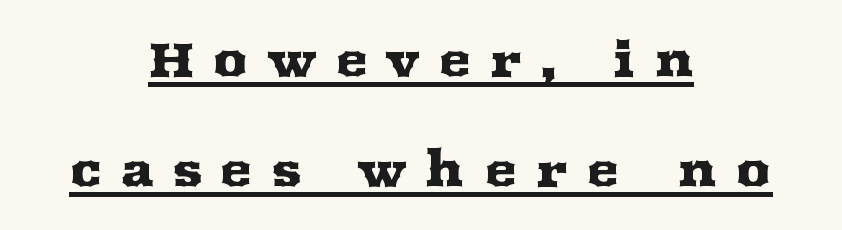
Q: Is the text italic (slanted)? A: No, it is upright.
Q: Is the typeface a serif or a sans-serif typeface? A: Serif.
Q: Is the text underlined? A: Yes.
Q: How is the paragraph aligned? A: Centered.
Q: Is the spacing between letters normal or unusually wide? A: Unusually wide.
Q: Is the spacing between lines tight, normal or loose? A: Loose.
Q: Width (condensed, normal, or wide)? A: Wide.
Q: Stroke contrast? A: Medium.
Q: x-height? A: Medium.
Q: Monospaced? A: No.
